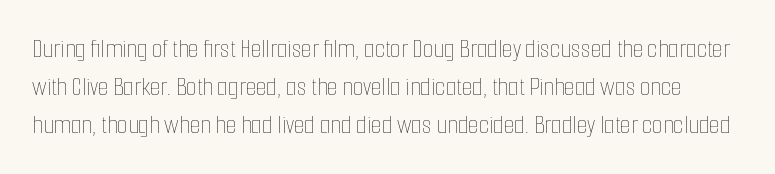
The image shows 27 px text type, upright; set normal line spacing (1.4x), normal letter spacing, not underlined.
